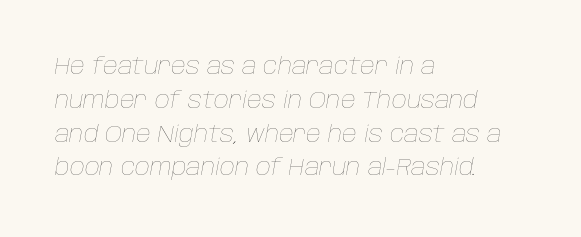
Q: Is the text bold? A: No.
Q: Is the text italic (slanted)? A: Yes, it leans right by about 10 degrees.
Q: Is the text underlined? A: No.
Q: How is the paragraph aligned? A: Left-aligned.
Q: Is the spacing between letters normal or unusually wide? A: Normal.
Q: Is the spacing between lines tight, normal or loose? A: Normal.
